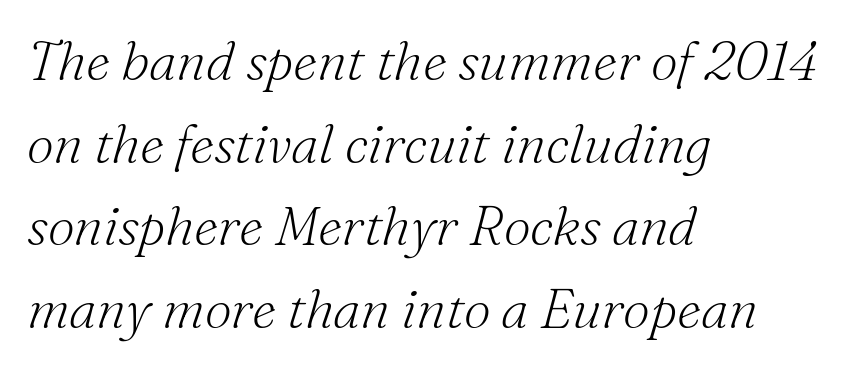
{"serif": "yes", "italic": "yes", "lean": "right", "slant_degrees": 16, "bold": "no", "weight": "light", "width": "normal", "stroke_contrast": "medium", "x_height": "small", "monospaced": "no", "underline": "no", "align": "left", "line_spacing": "normal", "line_spacing_ratio": 1.53, "letter_spacing": "normal", "letter_spacing_em": 0.0, "glyph_px": 54}
